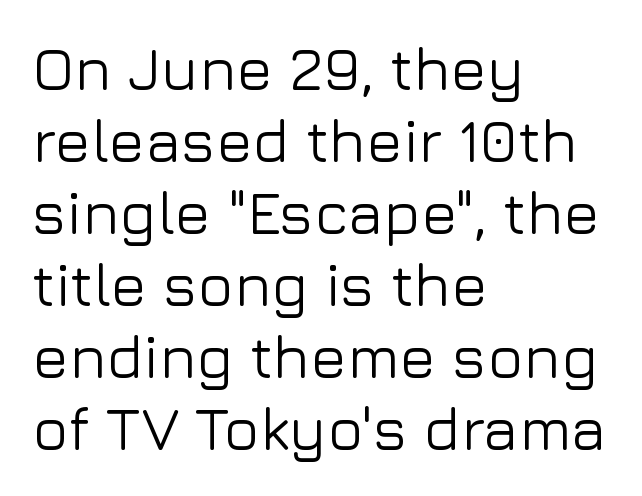
The image shows 60 px sans-serif type, upright; set left-aligned, line spacing 1.2x, normal letter spacing, not underlined; low stroke contrast and a medium x-height.
